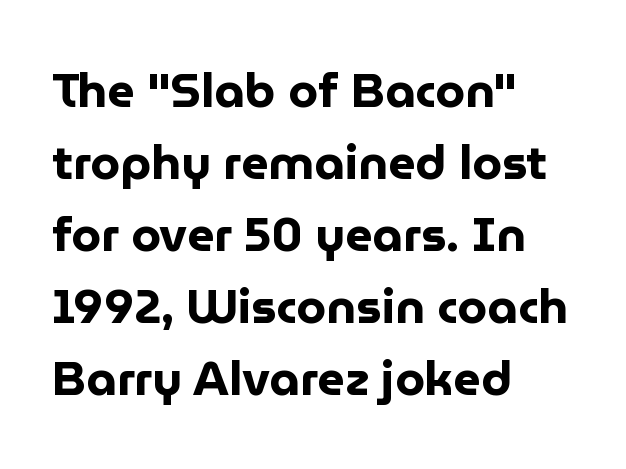
Designer's note — italics off, roman on. Reading down the column, the eye jumps a familiar distance to each next line. Is the letter spacing exaggerated? No — it looks like the ordinary default. The passage shown is not underscored anywhere. Varying glyph widths throughout — classic text-font behaviour.
